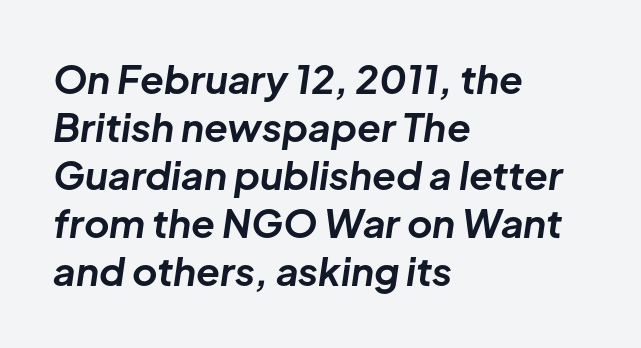
{"italic": "yes", "lean": "right", "slant_degrees": 8, "bold": "yes", "weight": "bold", "width": "normal", "stroke_contrast": "low", "x_height": "medium", "monospaced": "no", "underline": "no", "align": "left", "line_spacing_ratio": 1.23, "letter_spacing": "normal", "letter_spacing_em": 0.0, "glyph_px": 39}
